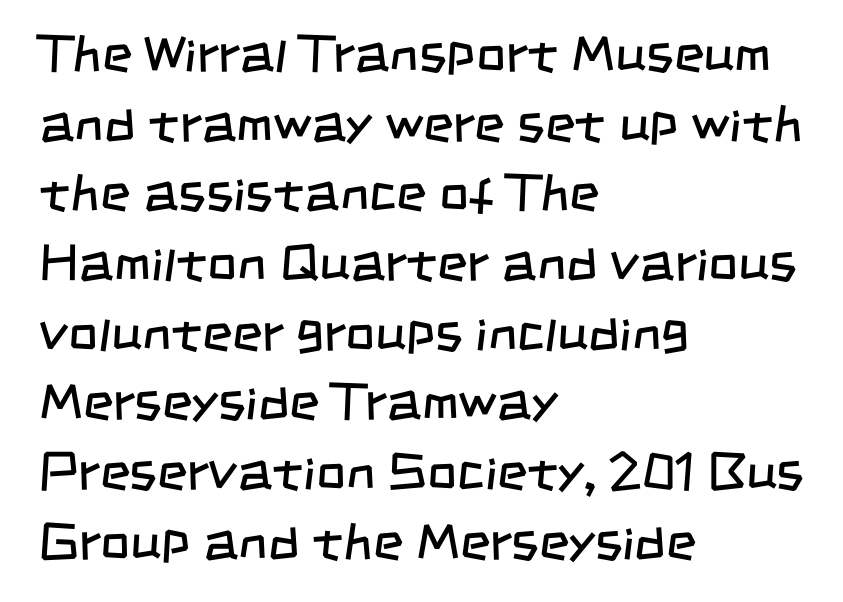
The letters look calm and open, with moderate or lighter stems. The passage is arranged the way most books set body copy — flush left. Glance below the letters and you will spot only blank space. Caption: standard tracking, unaltered. Leading: standard. Type style note: lacks serifs.
